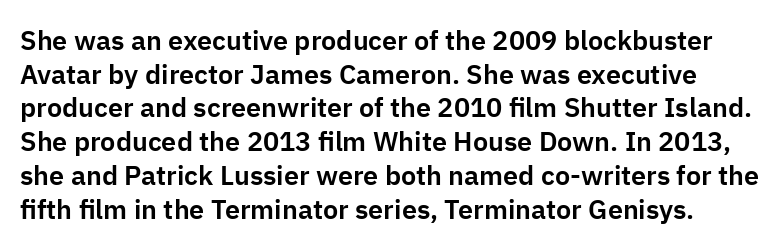
The image shows 27 px text type, upright; set normal line spacing (1.25x), normal letter spacing, not underlined.
